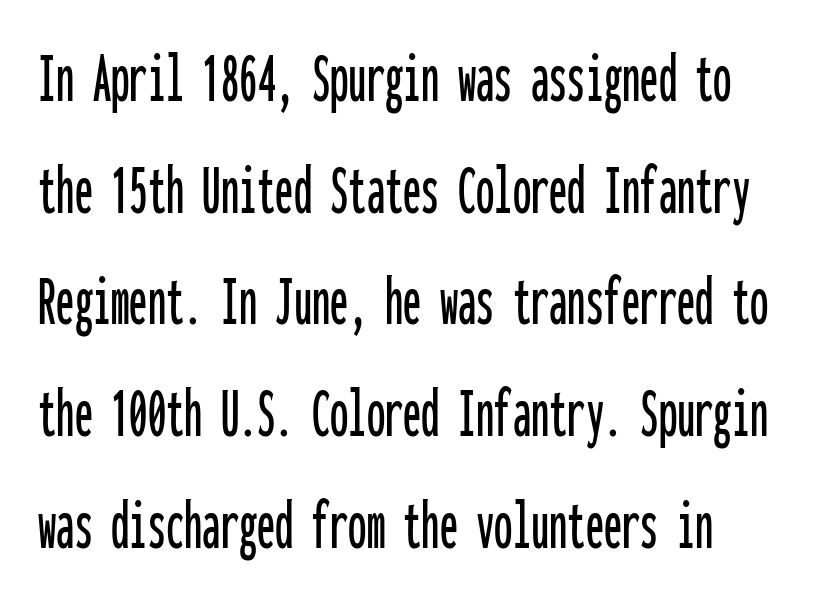
The image shows 73 px condensed sans-serif type, upright, monospaced; set normal line spacing (1.53x), normal letter spacing, not underlined; low stroke contrast and a medium x-height.
